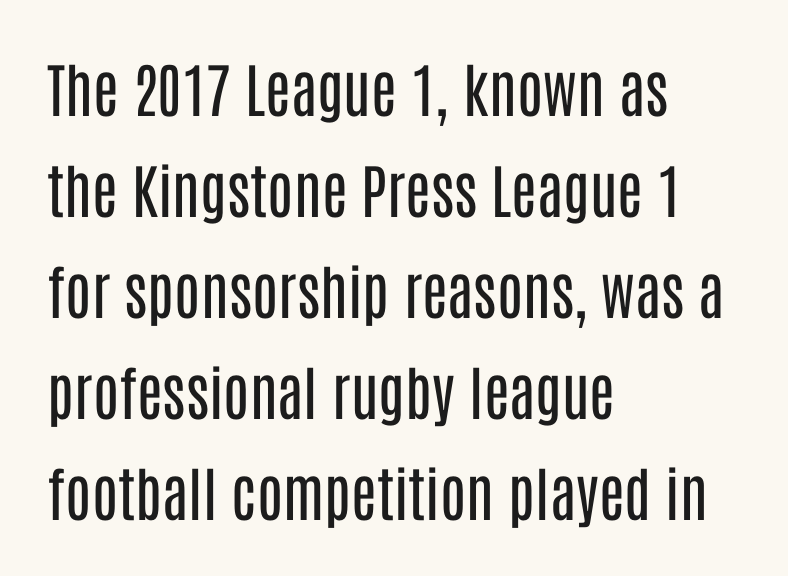
Q: Is the text bold? A: No.
Q: Is the text italic (slanted)? A: No, it is upright.
Q: Is the typeface a serif or a sans-serif typeface? A: Sans-serif.
Q: Is the text underlined? A: No.
Q: How is the paragraph aligned? A: Left-aligned.
Q: Is the spacing between letters normal or unusually wide? A: Normal.
Q: Width (condensed, normal, or wide)? A: Condensed.
Q: Stroke contrast? A: Low.
Q: x-height? A: Large.
Q: Monospaced? A: No.
